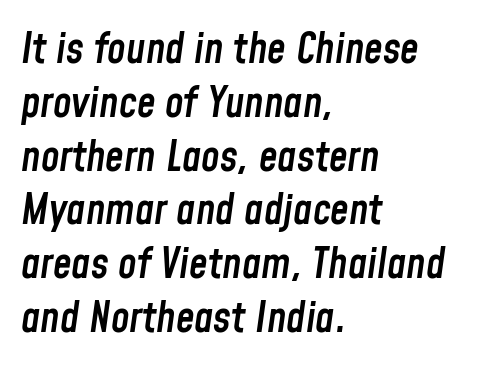
If you drew a line through each stem, it would be angled. Check under the words: just untouched page. The passage shown is typed in a proportional face where columns would drift. No extra tracking has been applied to these lines. Summary of vertical rhythm: regular, with standard interline spacing.
